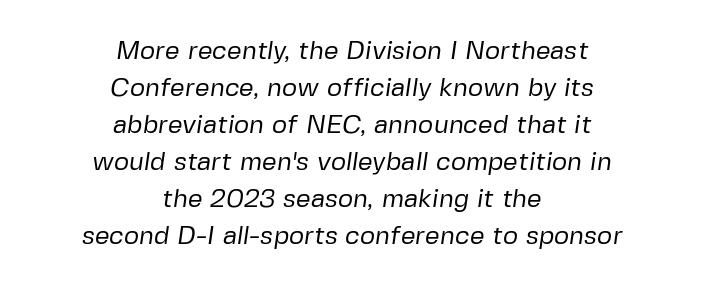
The image shows 26 px text type; set centered, normal line spacing (1.42x), normal letter spacing, not underlined.
